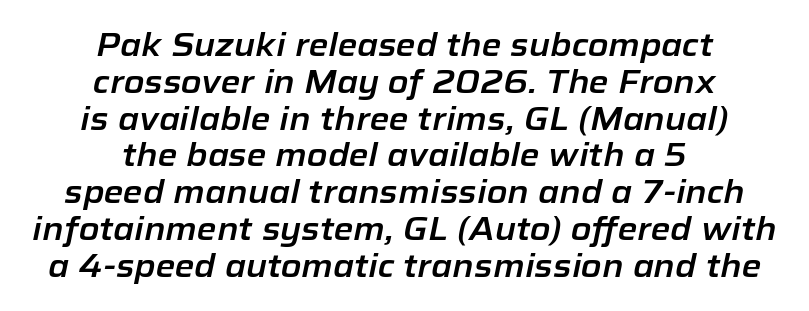
The image shows 32 px text type, italic (leaning right); set centered, tight line spacing (1.15x), normal letter spacing, not underlined; low stroke contrast and a medium x-height.
